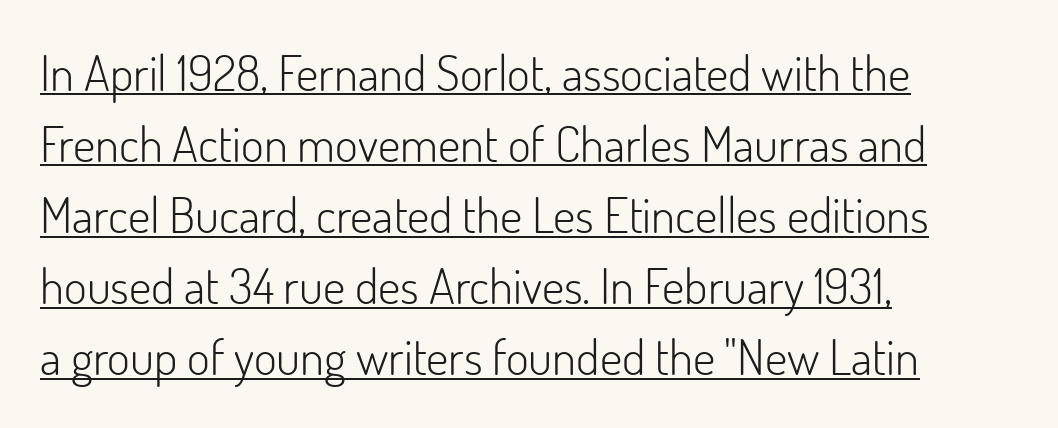
The image shows 49 px light sans-serif type, upright; set left-aligned, normal line spacing (1.45x), normal letter spacing, underlined; low stroke contrast and a small x-height.
